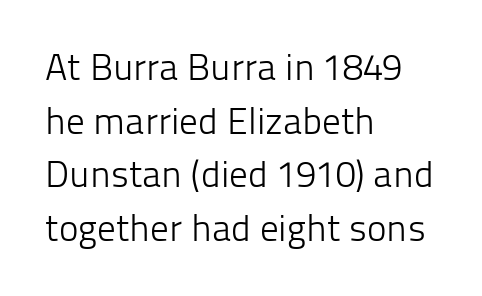
{"serif": "no", "italic": "no", "bold": "no", "weight": "light", "width": "normal", "stroke_contrast": "low", "x_height": "medium", "monospaced": "no", "underline": "no", "align": "left", "line_spacing": "normal", "line_spacing_ratio": 1.45, "letter_spacing": "normal", "letter_spacing_em": 0.0, "glyph_px": 37}
